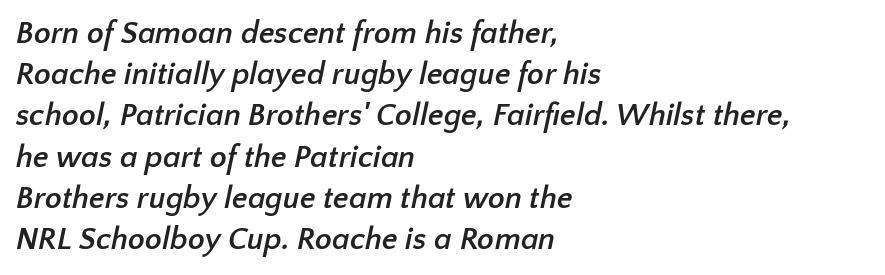
{"serif": "no", "bold": "yes", "weight": "semibold", "width": "normal", "stroke_contrast": "low", "x_height": "medium", "monospaced": "no", "underline": "no", "align": "left", "line_spacing": "normal", "line_spacing_ratio": 1.33, "letter_spacing": "normal", "letter_spacing_em": 0.0, "glyph_px": 31}
